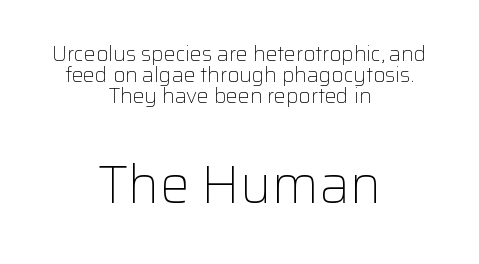
{"serif": "no", "italic": "no", "bold": "no", "weight": "light", "width": "normal", "stroke_contrast": "low", "x_height": "medium", "monospaced": "no", "underline": "no", "align": "center", "line_spacing": "tight", "line_spacing_ratio": 0.99, "letter_spacing": "normal", "letter_spacing_em": 0.0, "larger_block": "second", "size_ratio": 2.52, "glyph_px": 53}
